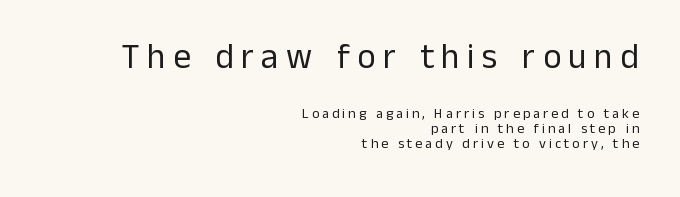
The image shows 35 px regular-weight sans-serif type, upright; set right-aligned, tight line spacing (1.08x), unusually wide letter spacing (+0.21 em), not underlined; the first (top) block is 2.5x larger; low stroke contrast and a medium x-height.
